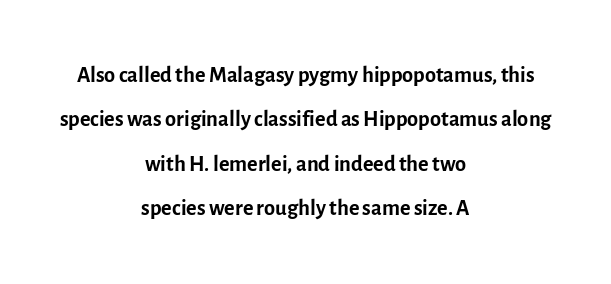
{"serif": "no", "italic": "no", "bold": "no", "weight": "regular", "width": "normal", "x_height": "medium", "monospaced": "no", "underline": "no", "align": "center", "line_spacing": "normal", "line_spacing_ratio": 1.39, "letter_spacing": "normal", "letter_spacing_em": 0.0, "glyph_px": 32}
